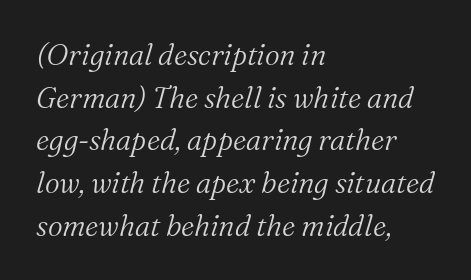
{"serif": "yes", "italic": "yes", "lean": "right", "slant_degrees": 16, "bold": "no", "weight": "light", "width": "normal", "stroke_contrast": "medium", "x_height": "medium", "monospaced": "no", "underline": "no", "align": "left", "line_spacing": "normal", "line_spacing_ratio": 1.47, "letter_spacing": "normal", "letter_spacing_em": 0.0, "glyph_px": 29}
